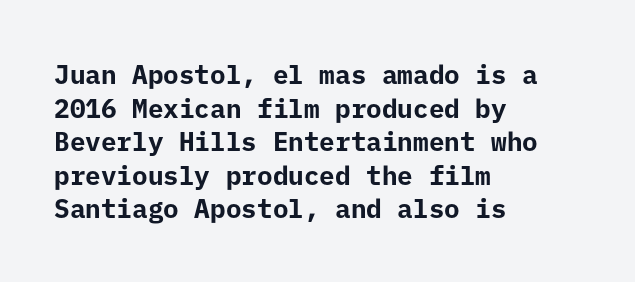
Regarding leading, the lines here are spaced in the standard way. Nothing unusual about the tracking: characters are spaced as the font intends. Clear beneath every line of the passage. The compositor pushed each line to the left boundary. Ascenders rise straight up at ninety degrees. The font is running at its bold setting.
